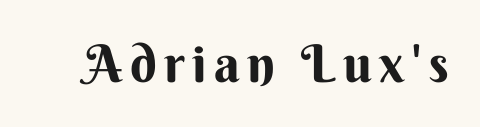
{"serif": "no", "italic": "no", "width": "normal", "stroke_contrast": "medium", "x_height": "small", "monospaced": "no", "underline": "no", "glyph_px": 52}
